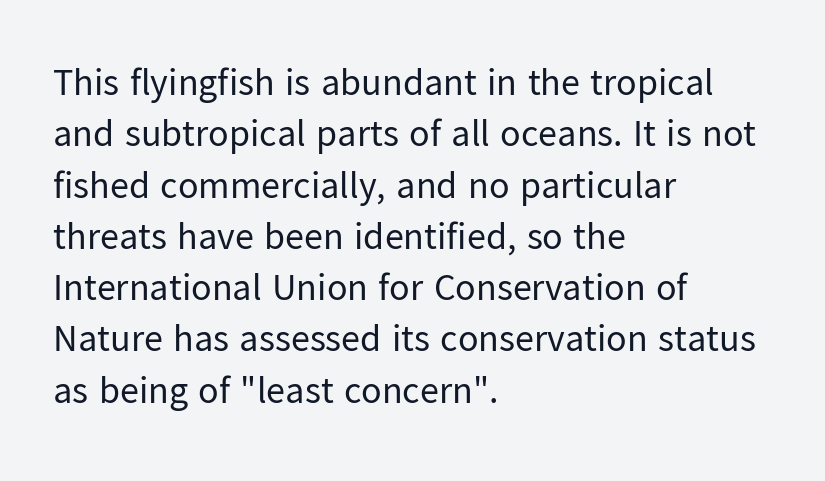
{"serif": "no", "italic": "no", "bold": "no", "weight": "regular", "width": "normal", "stroke_contrast": "low", "x_height": "medium", "monospaced": "no", "underline": "no", "align": "left", "line_spacing": "normal", "line_spacing_ratio": 1.35, "letter_spacing": "normal", "letter_spacing_em": 0.0, "glyph_px": 38}
